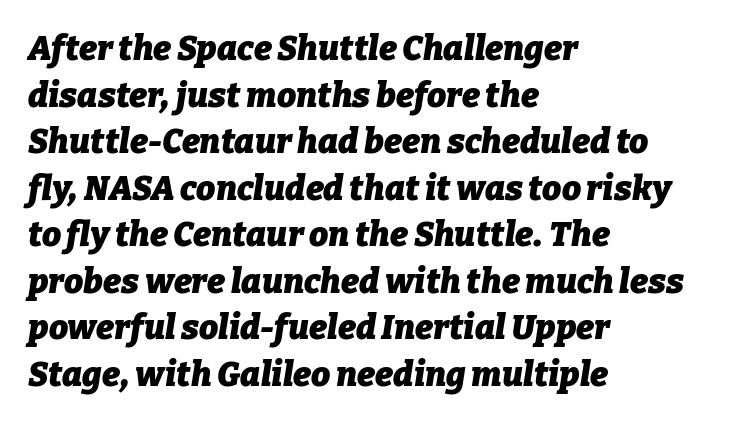
The image shows 34 px heavy type, italic (leaning right); set left-aligned, normal line spacing (1.37x), normal letter spacing, not underlined; low stroke contrast and a medium x-height.
